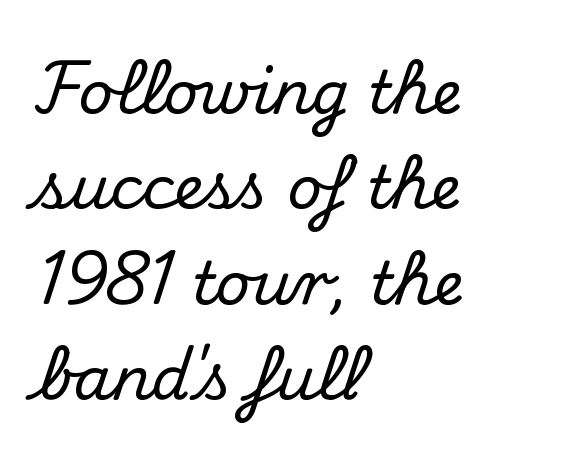
The image shows 60 px serif type; set left-aligned, normal line spacing (1.59x), normal letter spacing, not underlined; medium stroke contrast and a small x-height.
